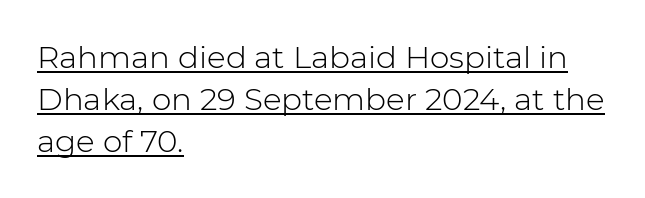
{"serif": "no", "italic": "no", "bold": "no", "weight": "light", "width": "normal", "stroke_contrast": "low", "x_height": "medium", "monospaced": "no", "underline": "yes", "align": "left", "line_spacing": "normal", "line_spacing_ratio": 1.36, "letter_spacing": "normal", "letter_spacing_em": 0.0, "glyph_px": 31}
